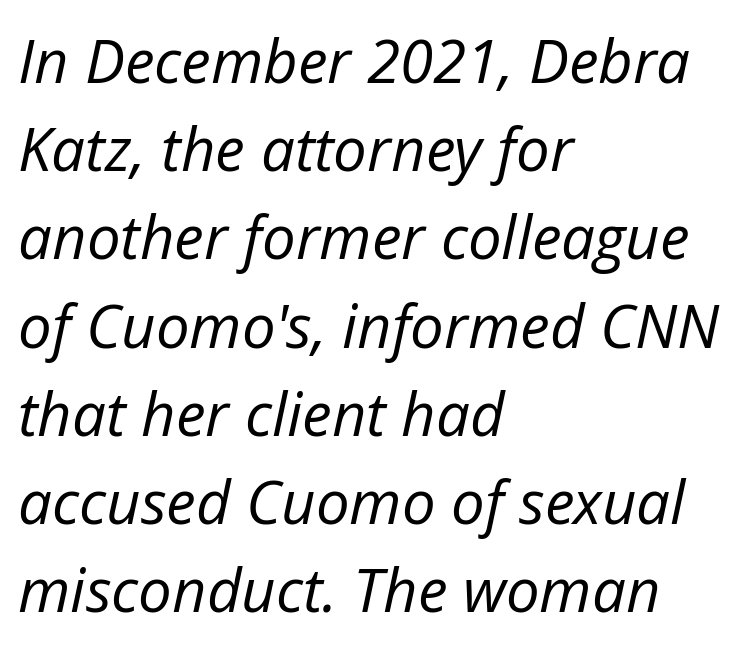
{"italic": "yes", "lean": "right", "slant_degrees": 12, "bold": "no", "weight": "regular", "width": "normal", "stroke_contrast": "low", "x_height": "medium", "monospaced": "no", "underline": "no", "align": "left", "line_spacing": "normal", "line_spacing_ratio": 1.47, "letter_spacing": "normal", "letter_spacing_em": 0.0, "glyph_px": 60}
